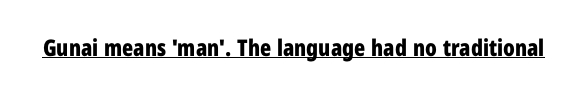
Heavy, bold letterforms. A rule runs beneath these lines of type. The type is set solid horizontally, with unmodified tracking. The lettering stays uniformly vertical, giving the passage a roman look.
